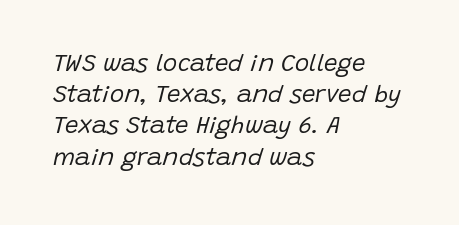
{"italic": "yes", "lean": "right", "slant_degrees": 15, "bold": "no", "underline": "no", "align": "left", "line_spacing": "normal", "line_spacing_ratio": 1.3, "letter_spacing": "normal", "letter_spacing_em": 0.0, "glyph_px": 24}
